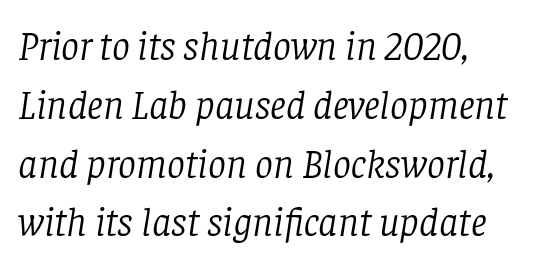
The glyphs look as if they've been sheared to an angle. These lines are rendered in a variable-pitch font. Check under the words: just untouched page. No letter is thick-stroked: the sample isn't bold.
